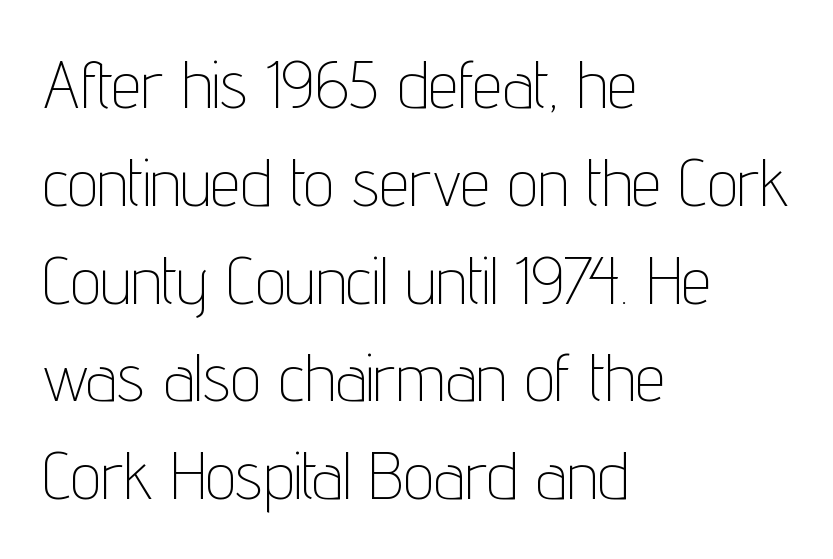
The image shows 67 px thin, condensed sans-serif type, upright; set left-aligned, normal line spacing (1.46x), normal letter spacing, not underlined; low stroke contrast and a medium x-height.
